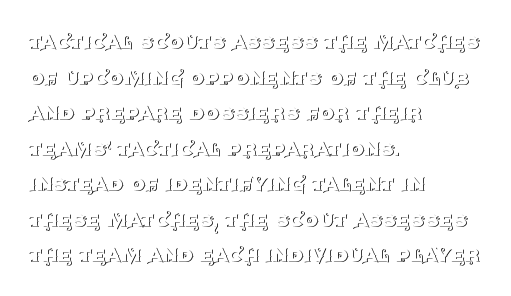
Q: Is the text bold? A: No.
Q: Is the text italic (slanted)? A: No, it is upright.
Q: Is the text underlined? A: No.
Q: How is the paragraph aligned? A: Left-aligned.
Q: Is the spacing between letters normal or unusually wide? A: Normal.
Q: Is the spacing between lines tight, normal or loose? A: Normal.
